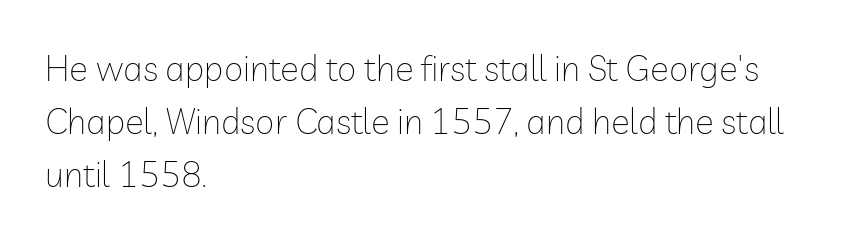
The image shows 35 px thin sans-serif type, upright; set left-aligned, normal line spacing (1.51x), normal letter spacing, not underlined; low stroke contrast and a medium x-height.
